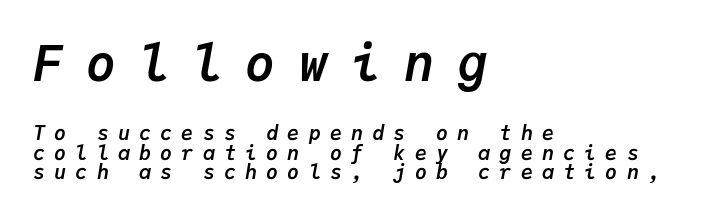
{"italic": "yes", "lean": "right", "slant_degrees": 9, "bold": "yes", "weight": "semibold", "width": "normal", "stroke_contrast": "low", "x_height": "medium", "monospaced": "yes", "underline": "no", "align": "left", "line_spacing": "tight", "line_spacing_ratio": 0.97, "letter_spacing": "wide", "letter_spacing_em": 0.46, "larger_block": "first", "size_ratio": 2.5, "glyph_px": 50}
